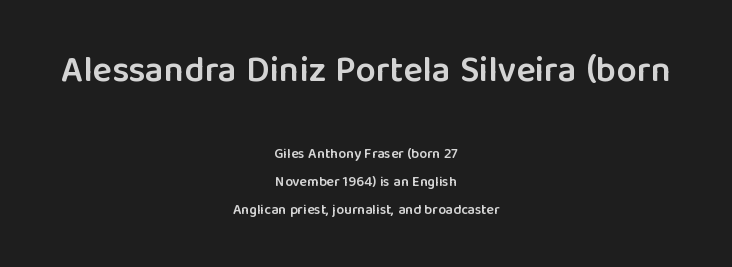
Q: Is the text bold? A: Semi-bold.
Q: Is the text italic (slanted)? A: No, it is upright.
Q: Is the typeface a serif or a sans-serif typeface? A: Sans-serif.
Q: Is the text underlined? A: No.
Q: How is the paragraph aligned? A: Centered.
Q: Is the spacing between letters normal or unusually wide? A: Normal.
Q: Is the spacing between lines tight, normal or loose? A: Loose.
Q: Which block of text is set in a larger size, the first (top) or the second (bottom)? A: The first (top) one.
Q: Width (condensed, normal, or wide)? A: Normal.
Q: Stroke contrast? A: Low.
Q: x-height? A: Medium.
Q: Monospaced? A: No.
